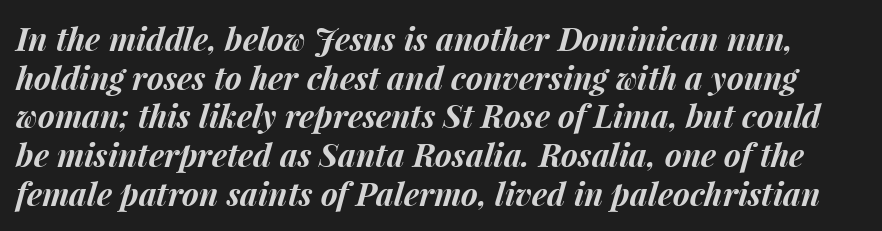
This sample uses plain, unmodified letter spacing. Every character sits at an angle, as italics do. Underline: absent. Here the designer chose a conventional face with non-uniform glyph widths. Chunky letters — that's bold for sure.
